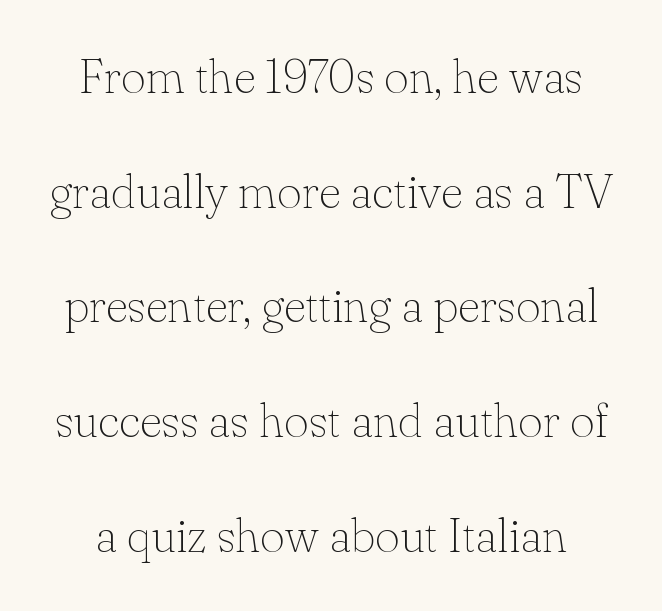
The image shows 48 px thin serif type, upright; set loose line spacing (2.39x), normal letter spacing, not underlined; low stroke contrast and a small x-height.
